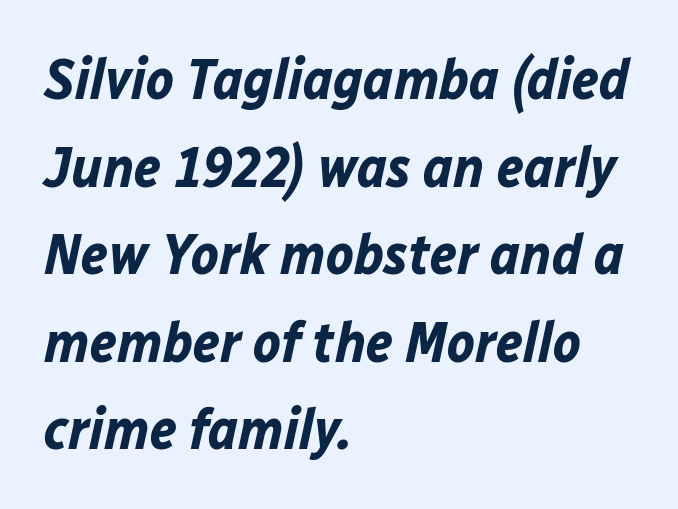
Summary of weight: heavy, a full bold. Spacing verdict: proportional, widths tailored to each character. The space directly below the letters is spotless. Line starts are locked; line ends wander.
